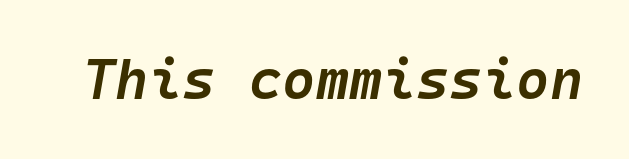
The image shows 57 px semibold type, italic (leaning right), monospaced; set normal letter spacing, not underlined; low stroke contrast and a medium x-height.
